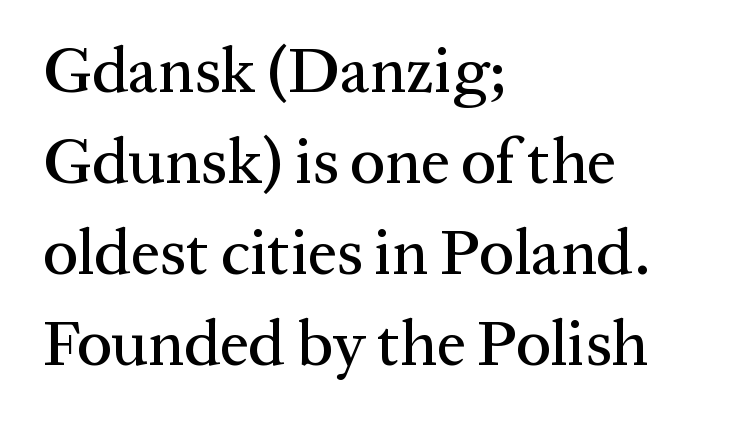
Q: Is the text italic (slanted)? A: No, it is upright.
Q: Is the typeface a serif or a sans-serif typeface? A: Serif.
Q: Is the text underlined? A: No.
Q: How is the paragraph aligned? A: Left-aligned.
Q: Is the spacing between letters normal or unusually wide? A: Normal.
Q: Is the spacing between lines tight, normal or loose? A: Normal.
Q: Width (condensed, normal, or wide)? A: Normal.
Q: Stroke contrast? A: Medium.
Q: x-height? A: Medium.
Q: Monospaced? A: No.
